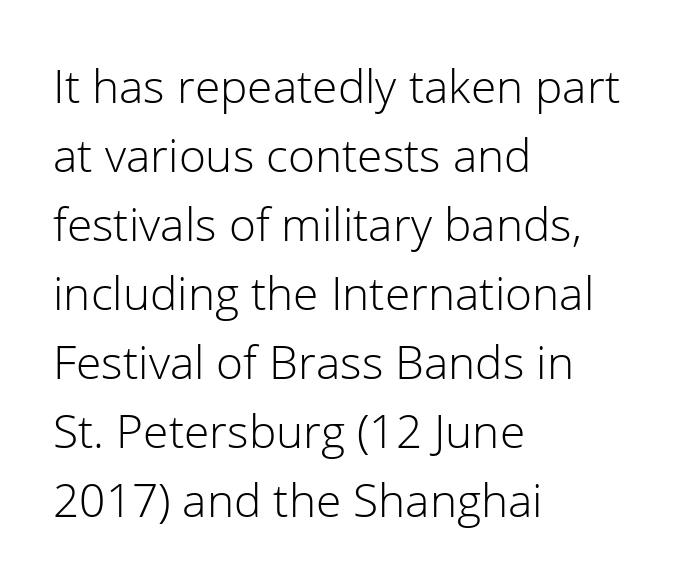
Q: Is the text bold? A: No.
Q: Is the text italic (slanted)? A: No, it is upright.
Q: Is the typeface a serif or a sans-serif typeface? A: Sans-serif.
Q: Is the text underlined? A: No.
Q: How is the paragraph aligned? A: Left-aligned.
Q: Is the spacing between letters normal or unusually wide? A: Normal.
Q: Is the spacing between lines tight, normal or loose? A: Normal.
Q: Width (condensed, normal, or wide)? A: Normal.
Q: Stroke contrast? A: Low.
Q: x-height? A: Medium.
Q: Monospaced? A: No.
